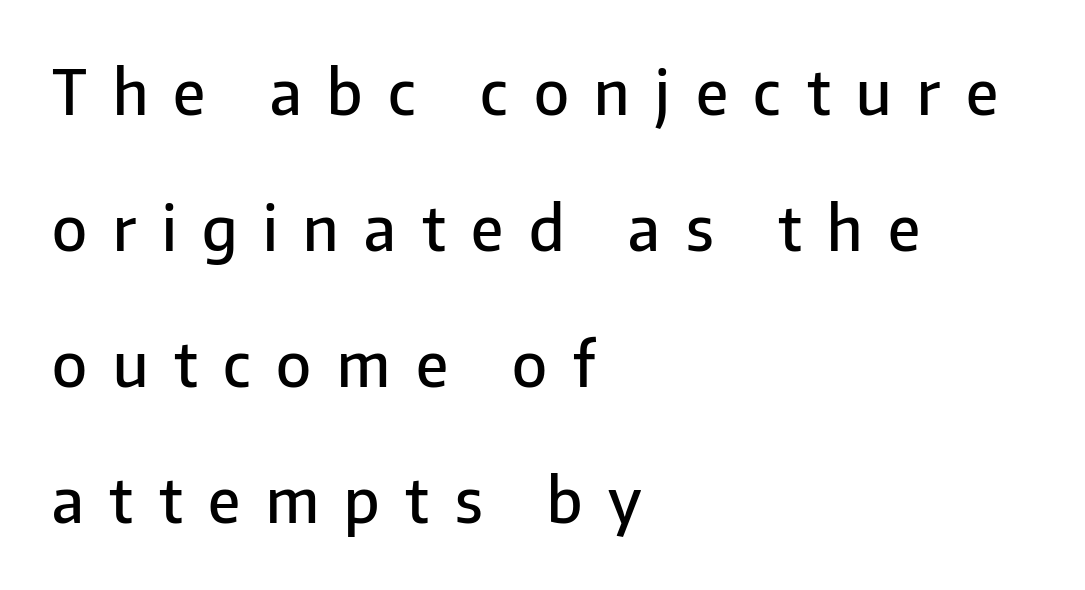
Q: Is the text bold? A: Semi-bold.
Q: Is the text italic (slanted)? A: No, it is upright.
Q: Is the typeface a serif or a sans-serif typeface? A: Sans-serif.
Q: Is the text underlined? A: No.
Q: How is the paragraph aligned? A: Left-aligned.
Q: Is the spacing between letters normal or unusually wide? A: Unusually wide.
Q: Is the spacing between lines tight, normal or loose? A: Loose.
Q: Width (condensed, normal, or wide)? A: Normal.
Q: Stroke contrast? A: Low.
Q: x-height? A: Medium.
Q: Monospaced? A: No.
